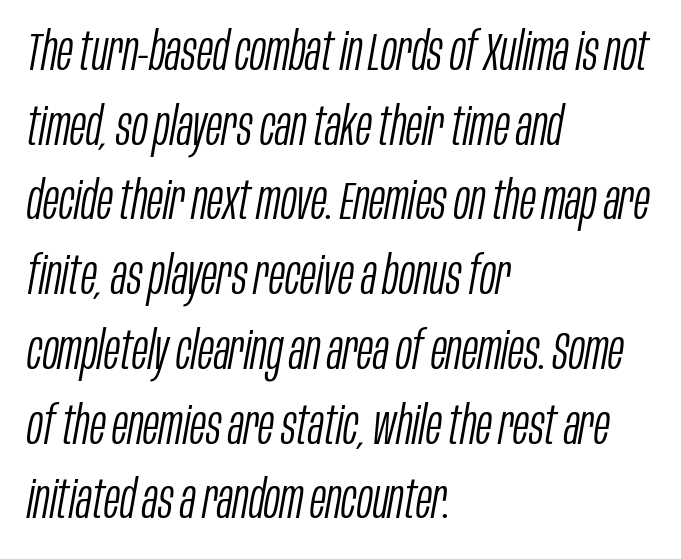
Q: Is the text bold? A: No.
Q: Is the text italic (slanted)? A: Yes, it leans right by about 10 degrees.
Q: Is the text underlined? A: No.
Q: How is the paragraph aligned? A: Left-aligned.
Q: Is the spacing between letters normal or unusually wide? A: Normal.
Q: Is the spacing between lines tight, normal or loose? A: Normal.
Q: Width (condensed, normal, or wide)? A: Condensed.
Q: Stroke contrast? A: Low.
Q: x-height? A: Large.
Q: Monospaced? A: No.
